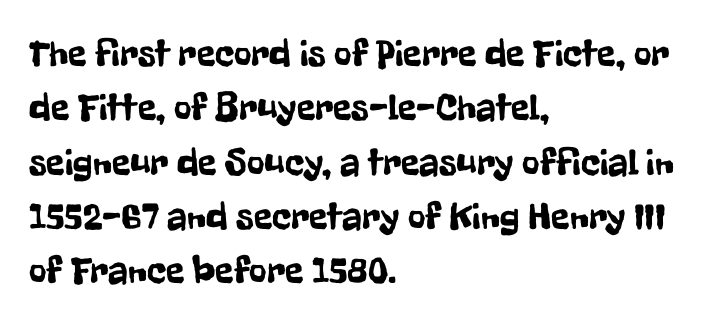
{"serif": "no", "italic": "no", "width": "condensed", "stroke_contrast": "low", "x_height": "medium", "monospaced": "no", "underline": "no", "align": "left", "line_spacing": "normal", "line_spacing_ratio": 1.43, "letter_spacing": "normal", "letter_spacing_em": 0.0, "glyph_px": 38}
